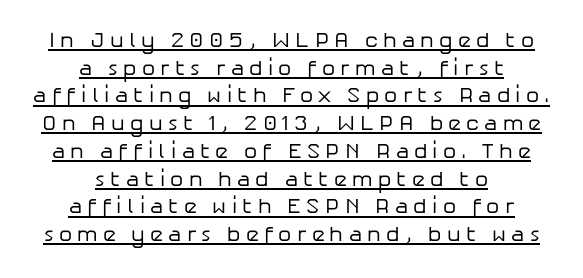
{"italic": "no", "bold": "no", "underline": "yes", "align": "center", "line_spacing": "normal", "line_spacing_ratio": 1.32, "letter_spacing": "wide", "letter_spacing_em": 0.25, "glyph_px": 21}
